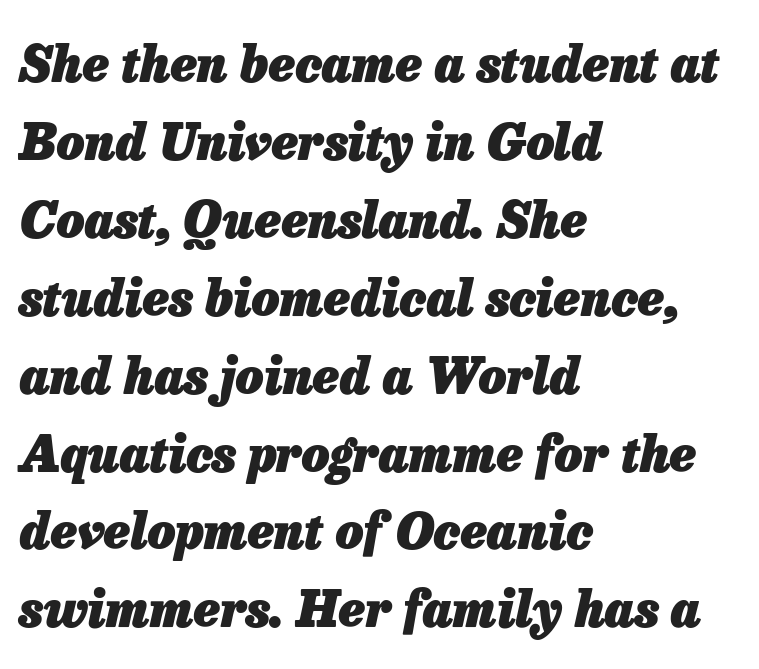
Designer's note — italics engaged. The paragraph has a hard left edge and a soft right edge. Typographic density is high because the face is bold. Honestly, the row spacing looks completely unremarkable. Think of a printed novel: that variable character pitch is what you see here.
